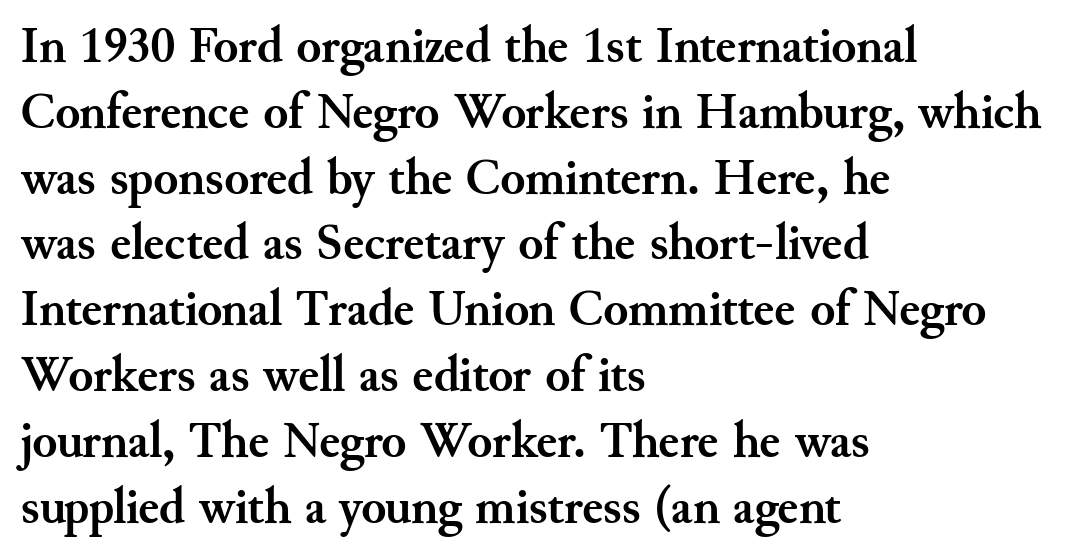
Q: Is the text bold? A: Yes.
Q: Is the text italic (slanted)? A: No, it is upright.
Q: Is the typeface a serif or a sans-serif typeface? A: Serif.
Q: Is the text underlined? A: No.
Q: How is the paragraph aligned? A: Left-aligned.
Q: Is the spacing between letters normal or unusually wide? A: Normal.
Q: Is the spacing between lines tight, normal or loose? A: Normal.
Q: Width (condensed, normal, or wide)? A: Normal.
Q: Stroke contrast? A: Medium.
Q: x-height? A: Small.
Q: Monospaced? A: No.
